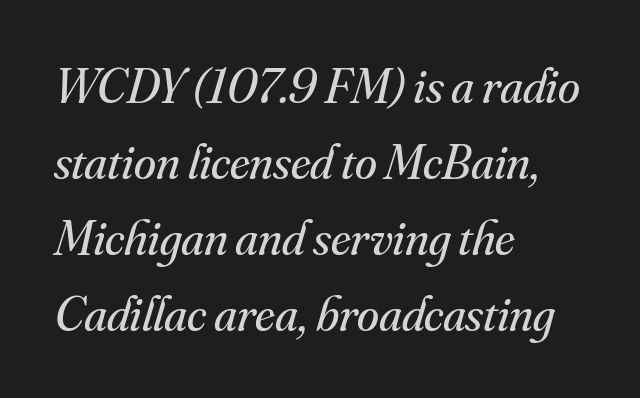
{"serif": "yes", "italic": "yes", "lean": "right", "slant_degrees": 16, "bold": "no", "weight": "regular", "width": "normal", "stroke_contrast": "medium", "x_height": "small", "monospaced": "no", "underline": "no", "align": "left", "line_spacing": "normal", "line_spacing_ratio": 1.52, "letter_spacing": "normal", "letter_spacing_em": 0.0, "glyph_px": 50}
